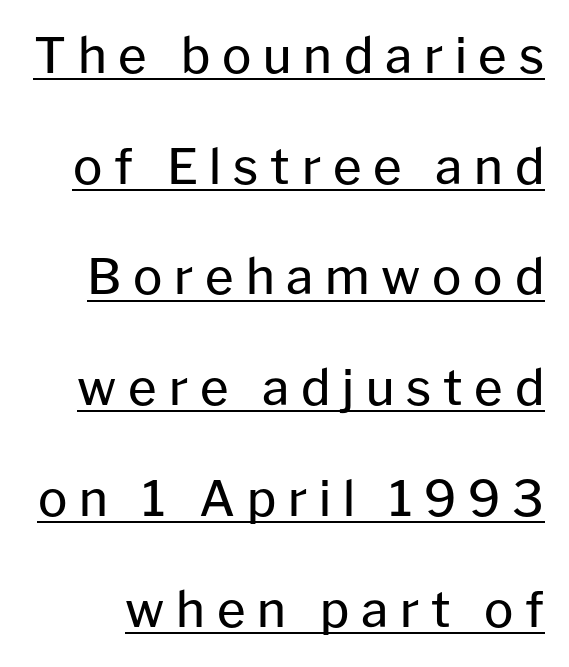
Q: Is the text bold? A: No.
Q: Is the text italic (slanted)? A: No, it is upright.
Q: Is the typeface a serif or a sans-serif typeface? A: Sans-serif.
Q: Is the text underlined? A: Yes.
Q: Is the spacing between letters normal or unusually wide? A: Unusually wide.
Q: Is the spacing between lines tight, normal or loose? A: Loose.
Q: Width (condensed, normal, or wide)? A: Normal.
Q: Stroke contrast? A: Low.
Q: x-height? A: Medium.
Q: Monospaced? A: No.
